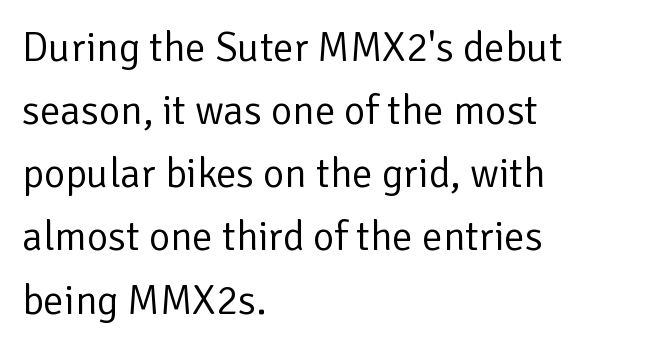
The image shows 41 px regular-weight sans-serif type, upright; set left-aligned, normal line spacing (1.54x), normal letter spacing, not underlined; low stroke contrast and a medium x-height.
